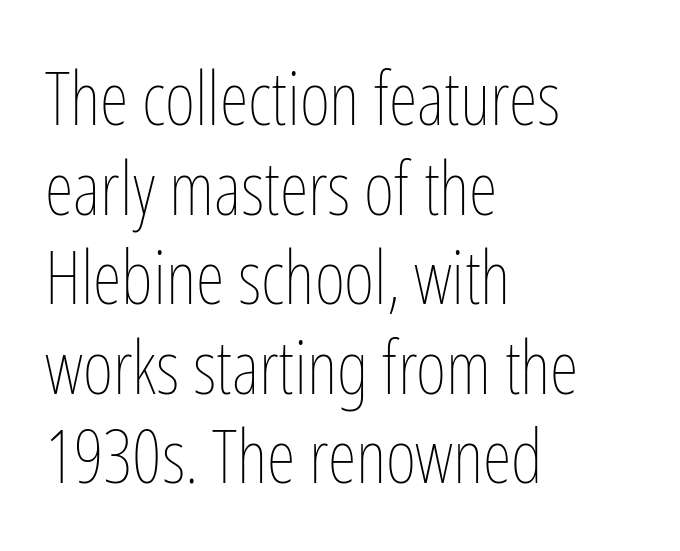
Each line starts at the same left margin while the right side varies. The zone under the glyphs is completely vacant. In terms of posture, this sample is upright. This sample has the flowing, uneven cadence of proportional lettering. Weight: not bold — regular or lighter.
